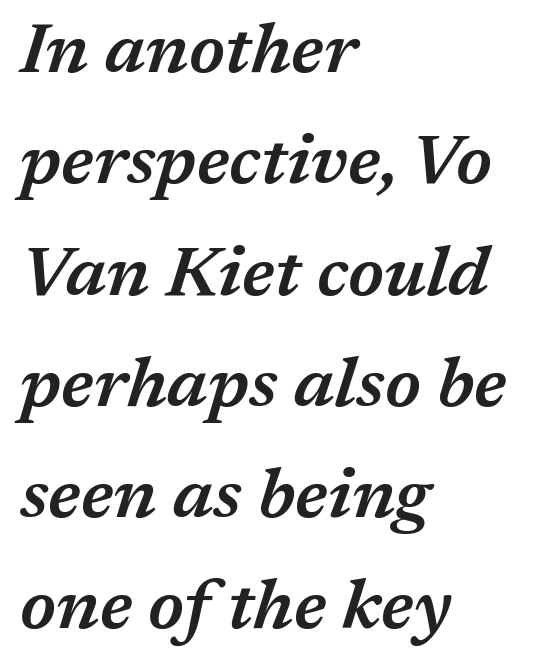
The image shows 70 px semibold type, italic (leaning right); set left-aligned, normal line spacing (1.59x), normal letter spacing, not underlined; medium stroke contrast and a medium x-height.
